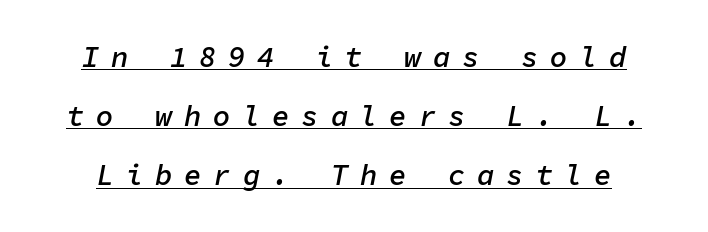
{"italic": "yes", "lean": "right", "slant_degrees": 11, "bold": "semi", "weight": "semibold", "width": "normal", "stroke_contrast": "low", "x_height": "medium", "monospaced": "yes", "underline": "yes", "line_spacing": "loose", "line_spacing_ratio": 2.04, "letter_spacing": "wide", "letter_spacing_em": 0.41, "glyph_px": 29}
